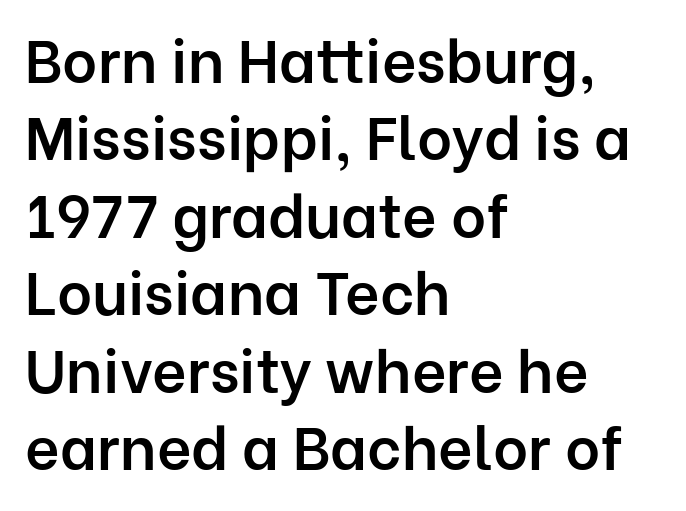
Summary of vertical rhythm: regular, with standard interline spacing. The lettering holds an erect, upright posture throughout. Short and long lines alike share a common starting point at left. In terms of letterform style, serifs are entirely absent. Is the type bold? Partly — it's a semibold, heavier than regular but not fully bold.
